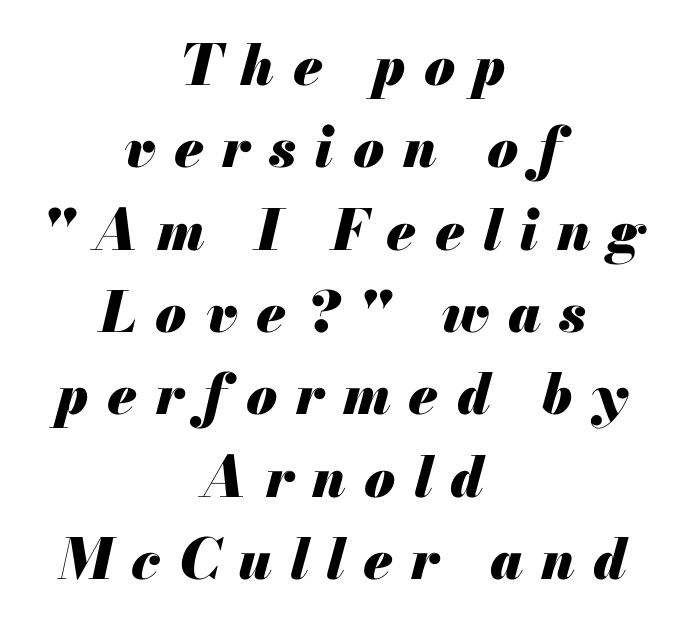
Q: Is the text bold? A: Yes.
Q: Is the text italic (slanted)? A: Yes, it leans right by about 13 degrees.
Q: Is the text underlined? A: No.
Q: How is the paragraph aligned? A: Centered.
Q: Is the spacing between letters normal or unusually wide? A: Unusually wide.
Q: Is the spacing between lines tight, normal or loose? A: Normal.
Q: Width (condensed, normal, or wide)? A: Normal.
Q: Stroke contrast? A: Medium.
Q: x-height? A: Small.
Q: Monospaced? A: No.
